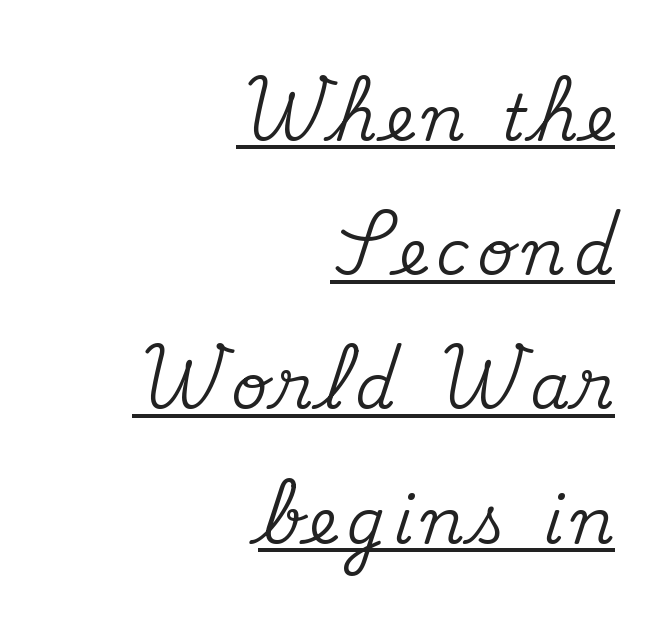
The image shows 63 px serif type; set right-aligned, loose line spacing (2.13x), underlined; medium stroke contrast and a small x-height.
